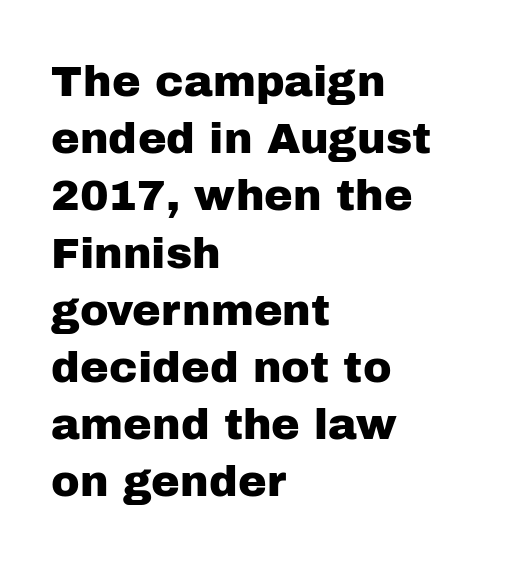
The image shows 43 px sans-serif type, upright; set left-aligned, normal line spacing (1.33x), normal letter spacing, not underlined; low stroke contrast and a medium x-height.
